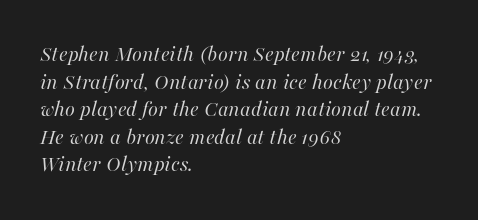
Any mark beneath the type? The region is blank. The rendering anchors every line to the left-hand side. A quiet, ordinary-to-light weight characterises the typeface. Tracking value appears to be zero — textbook default spacing. Compared with ordinary roman type, these characters are visibly tilted.
